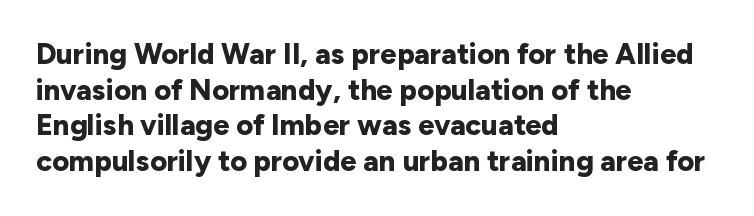
The image shows 29 px bold sans-serif type, upright; set left-aligned, line spacing 1.23x, normal letter spacing, not underlined; low stroke contrast and a medium x-height.
